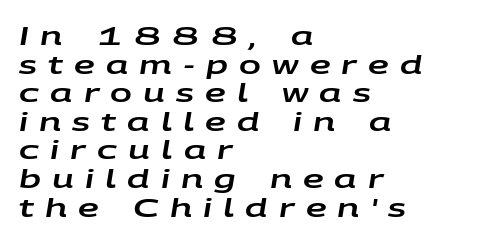
{"italic": "yes", "lean": "right", "slant_degrees": 9, "underline": "no", "align": "left", "line_spacing": "tight", "line_spacing_ratio": 1.1, "letter_spacing": "wide", "letter_spacing_em": 0.43, "glyph_px": 26}
